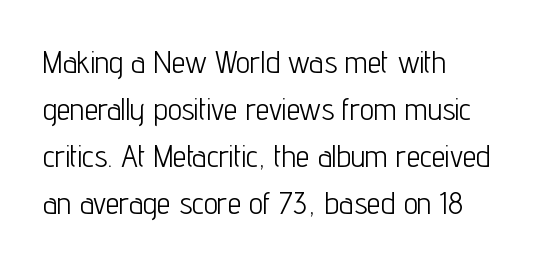
The image shows 31 px light, condensed sans-serif type, upright; set left-aligned, normal line spacing (1.52x), normal letter spacing, not underlined; low stroke contrast and a medium x-height.
